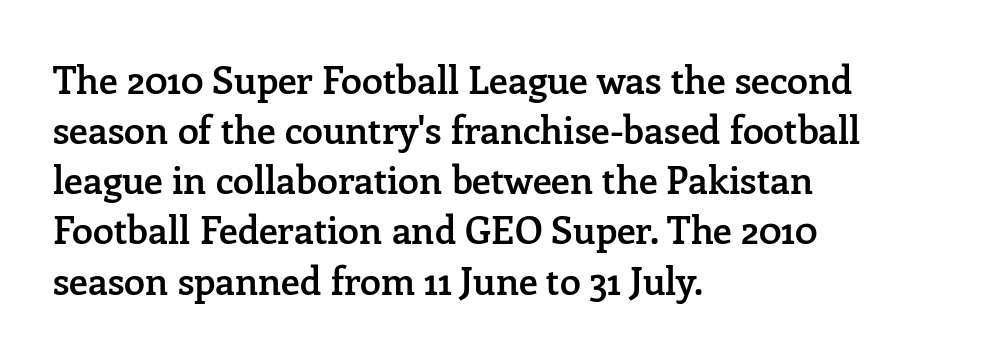
Leading: standard. Glance below the letters and you will spot only blank space. You could not count columns in this text — the font is proportionally spaced. Look at the tracking — it's just the regular setting, nothing added. Line starts are locked; line ends wander. Every character sits straight up, as roman type does.
